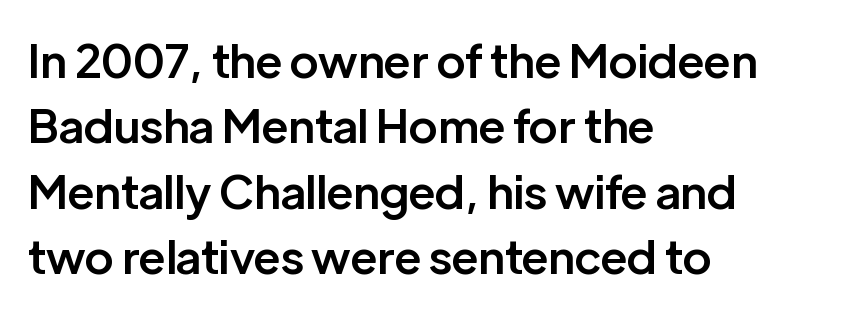
The image shows 46 px semibold sans-serif type, upright; set left-aligned, normal line spacing (1.42x), normal letter spacing, not underlined; low stroke contrast and a medium x-height.
